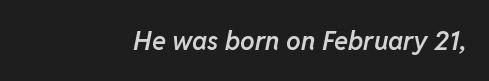
{"italic": "yes", "lean": "right", "slant_degrees": 11, "bold": "semi", "underline": "no", "letter_spacing": "normal", "letter_spacing_em": 0.0, "glyph_px": 26}
